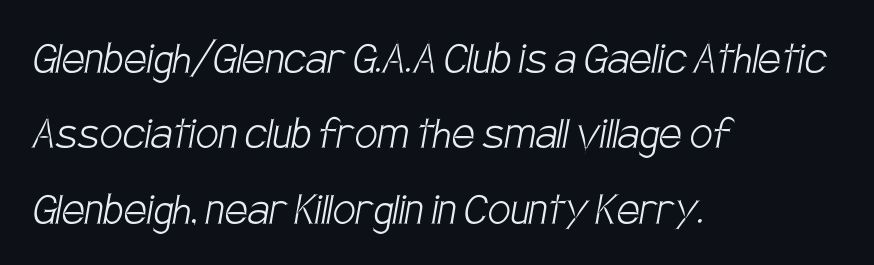
The vertical gap from one line to the next is medium. The gaps between neighbouring characters are ordinary and unremarkable. Layout note: lines flush left. The specimen omits any rule beneath the text block's lines. The letters advance in unequal steps, a hallmark of proportional type. Type style note: lacks serifs.
